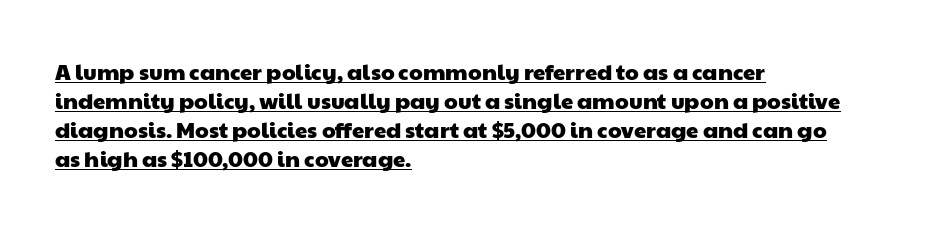
Q: Is the text underlined? A: Yes.
Q: How is the paragraph aligned? A: Left-aligned.
Q: Is the spacing between letters normal or unusually wide? A: Normal.
Q: Is the spacing between lines tight, normal or loose? A: Normal.
